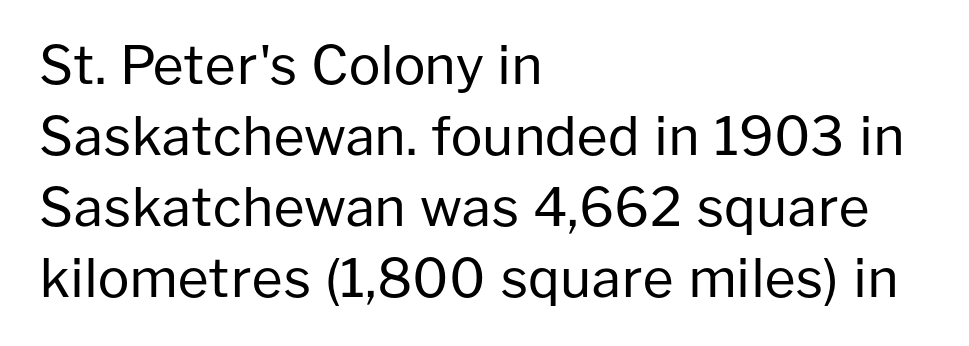
Q: Is the text bold? A: No.
Q: Is the text italic (slanted)? A: No, it is upright.
Q: Is the typeface a serif or a sans-serif typeface? A: Sans-serif.
Q: Is the text underlined? A: No.
Q: How is the paragraph aligned? A: Left-aligned.
Q: Is the spacing between letters normal or unusually wide? A: Normal.
Q: Is the spacing between lines tight, normal or loose? A: Normal.
Q: Width (condensed, normal, or wide)? A: Normal.
Q: Stroke contrast? A: Low.
Q: x-height? A: Medium.
Q: Monospaced? A: No.
